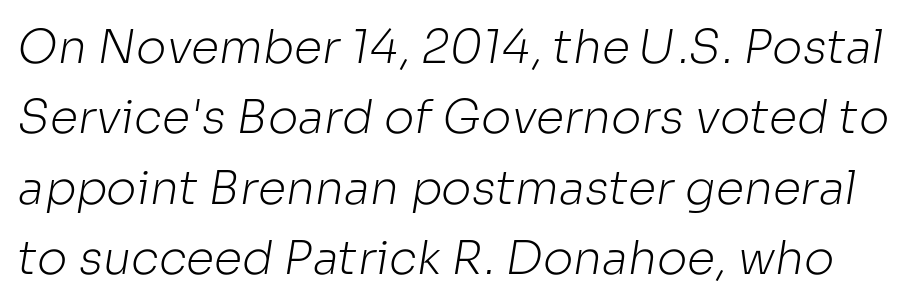
This rendering leaves character spacing at its baseline value. Character widths vary here, with narrow letters taking less room than wide ones. No letter is thick-stroked: the sample isn't bold. A bare baseline throughout the passage. Grotesque or geometric, the face here clearly has no serifs.
